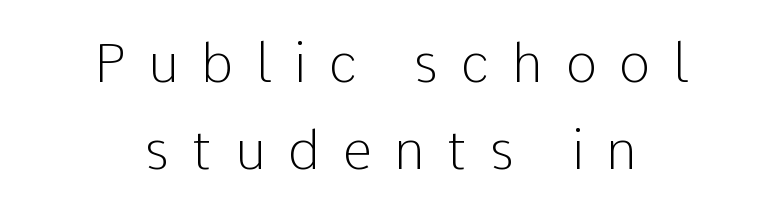
Weight class: somewhere from thin through regular. A typesetter would mark this as roman, not italic. Underlining? Definitely not there. Character widths vary here, with narrow letters taking less room than wide ones. One-word summary of the alignment: center. The letters are spread apart with noticeably loose tracking.
